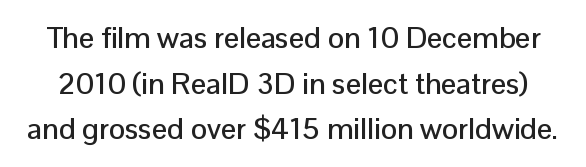
Each word holds together tightly as a unit, with standard inter-letter gaps. The line-height multiplier appears to be the usual default. These lines were composed using upright roman letters. Has an underline been added? It has not.
